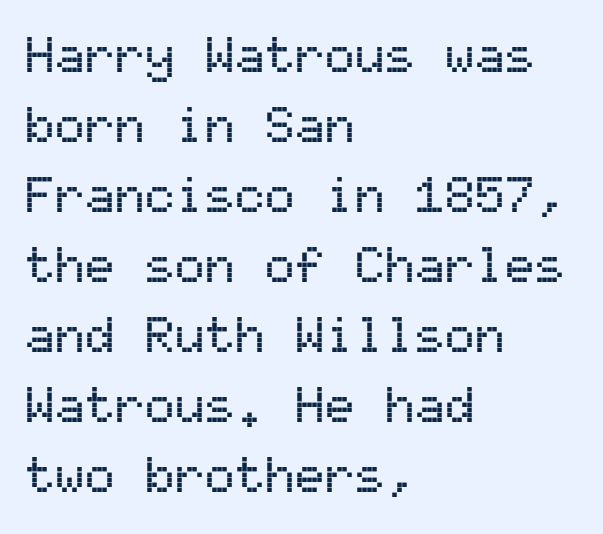
{"serif": "no", "italic": "no", "width": "normal", "stroke_contrast": "medium", "x_height": "medium", "monospaced": "yes", "underline": "no", "align": "left", "line_spacing": "normal", "line_spacing_ratio": 1.4, "letter_spacing": "normal", "letter_spacing_em": 0.0, "glyph_px": 50}
